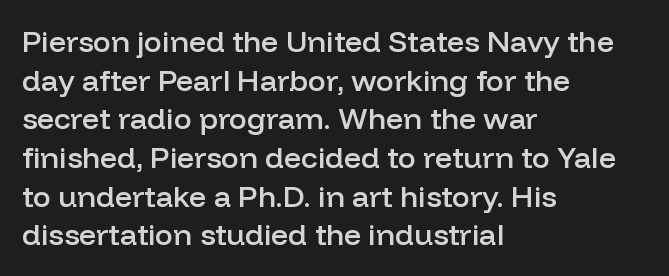
Q: Is the text bold? A: Semi-bold.
Q: Is the text italic (slanted)? A: No, it is upright.
Q: Is the typeface a serif or a sans-serif typeface? A: Sans-serif.
Q: Is the text underlined? A: No.
Q: How is the paragraph aligned? A: Left-aligned.
Q: Is the spacing between letters normal or unusually wide? A: Normal.
Q: Is the spacing between lines tight, normal or loose? A: Normal.
Q: Width (condensed, normal, or wide)? A: Normal.
Q: Stroke contrast? A: Low.
Q: x-height? A: Medium.
Q: Monospaced? A: No.
